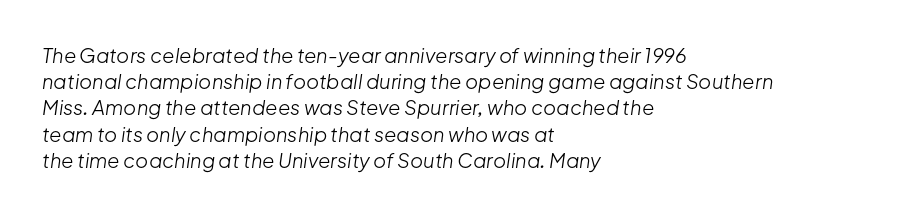
The image shows 20 px text type, italic (leaning right); set left-aligned, normal line spacing (1.31x), normal letter spacing, not underlined.
